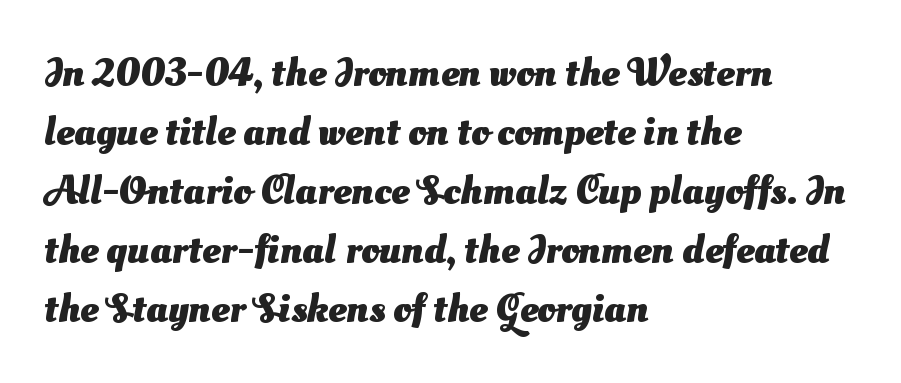
Q: Is the text bold? A: Yes.
Q: Is the typeface a serif or a sans-serif typeface? A: Sans-serif.
Q: Is the text underlined? A: No.
Q: How is the paragraph aligned? A: Left-aligned.
Q: Is the spacing between letters normal or unusually wide? A: Normal.
Q: Is the spacing between lines tight, normal or loose? A: Normal.
Q: Width (condensed, normal, or wide)? A: Normal.
Q: Stroke contrast? A: Medium.
Q: x-height? A: Small.
Q: Monospaced? A: No.
